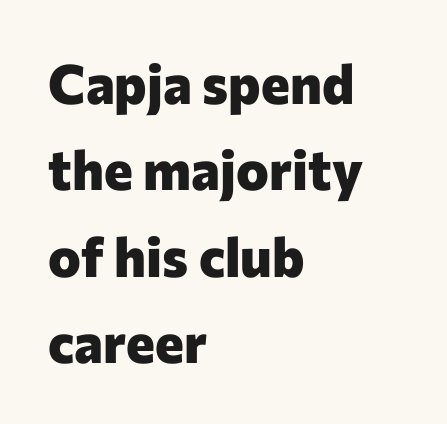
The image shows 55 px heavy sans-serif type, upright; set left-aligned, normal line spacing (1.57x), normal letter spacing, not underlined; low stroke contrast and a medium x-height.
